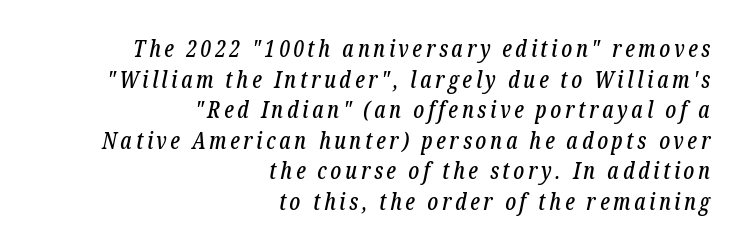
Q: Is the text italic (slanted)? A: Yes, it leans right by about 12 degrees.
Q: Is the text underlined? A: No.
Q: How is the paragraph aligned? A: Right-aligned.
Q: Is the spacing between lines tight, normal or loose? A: Normal.
